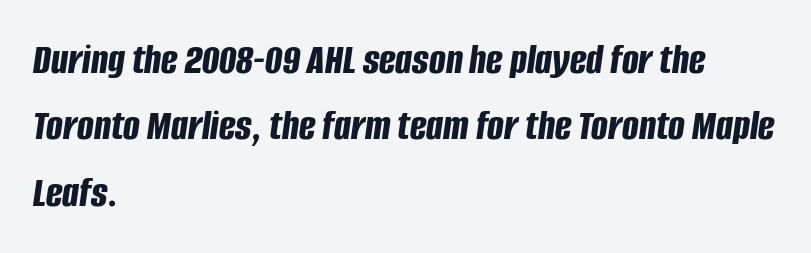
{"italic": "yes", "lean": "right", "slant_degrees": 8, "bold": "yes", "weight": "bold", "width": "condensed", "stroke_contrast": "low", "x_height": "large", "monospaced": "no", "underline": "no", "align": "left", "line_spacing": "normal", "line_spacing_ratio": 1.51, "letter_spacing": "normal", "letter_spacing_em": 0.0, "glyph_px": 44}
